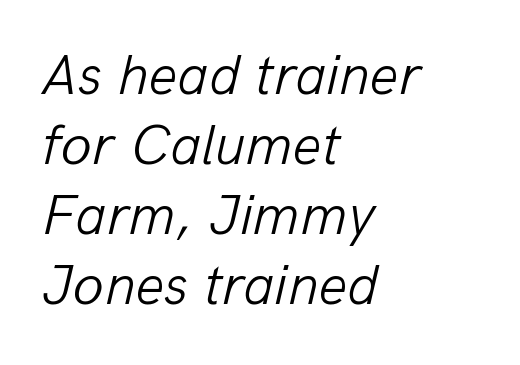
Q: Is the text bold? A: No.
Q: Is the text italic (slanted)? A: Yes, it leans right by about 13 degrees.
Q: Is the text underlined? A: No.
Q: How is the paragraph aligned? A: Left-aligned.
Q: Is the spacing between letters normal or unusually wide? A: Normal.
Q: Width (condensed, normal, or wide)? A: Normal.
Q: Stroke contrast? A: Low.
Q: x-height? A: Medium.
Q: Monospaced? A: No.
